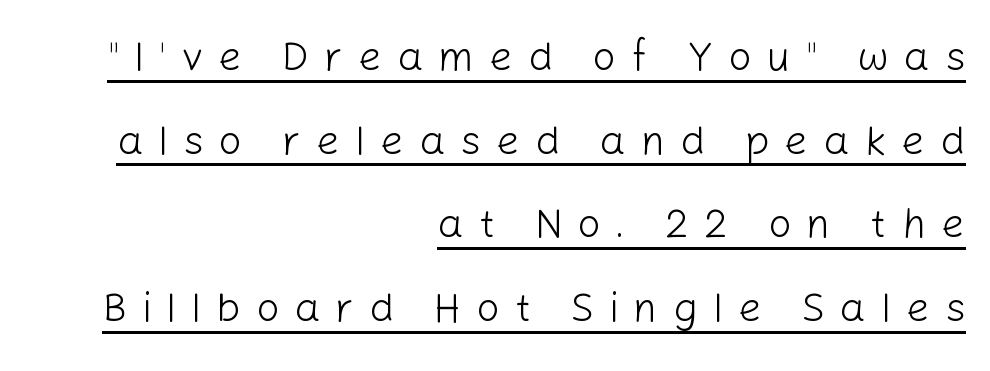
Q: Is the text bold? A: No.
Q: Is the text italic (slanted)? A: No, it is upright.
Q: Is the typeface a serif or a sans-serif typeface? A: Sans-serif.
Q: Is the text underlined? A: Yes.
Q: How is the paragraph aligned? A: Right-aligned.
Q: Is the spacing between letters normal or unusually wide? A: Unusually wide.
Q: Is the spacing between lines tight, normal or loose? A: Loose.
Q: Width (condensed, normal, or wide)? A: Normal.
Q: Stroke contrast? A: Low.
Q: x-height? A: Medium.
Q: Monospaced? A: No.
